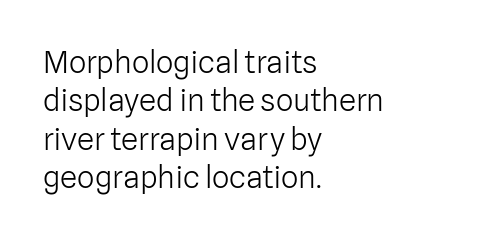
{"serif": "no", "italic": "no", "bold": "no", "weight": "light", "width": "normal", "stroke_contrast": "low", "x_height": "medium", "monospaced": "no", "underline": "no", "align": "left", "line_spacing_ratio": 1.24, "letter_spacing": "normal", "letter_spacing_em": 0.0, "glyph_px": 31}
